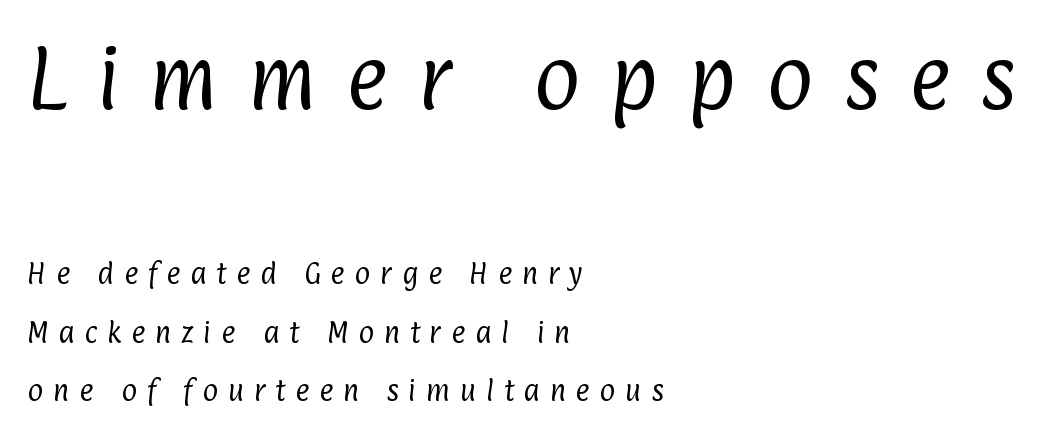
Q: Is the text bold? A: No.
Q: Is the typeface a serif or a sans-serif typeface? A: Sans-serif.
Q: Is the text underlined? A: No.
Q: How is the paragraph aligned? A: Left-aligned.
Q: Is the spacing between letters normal or unusually wide? A: Unusually wide.
Q: Is the spacing between lines tight, normal or loose? A: Loose.
Q: Which block of text is set in a larger size, the first (top) or the second (bottom)? A: The first (top) one.
Q: Width (condensed, normal, or wide)? A: Condensed.
Q: Stroke contrast? A: Low.
Q: x-height? A: Medium.
Q: Monospaced? A: No.
